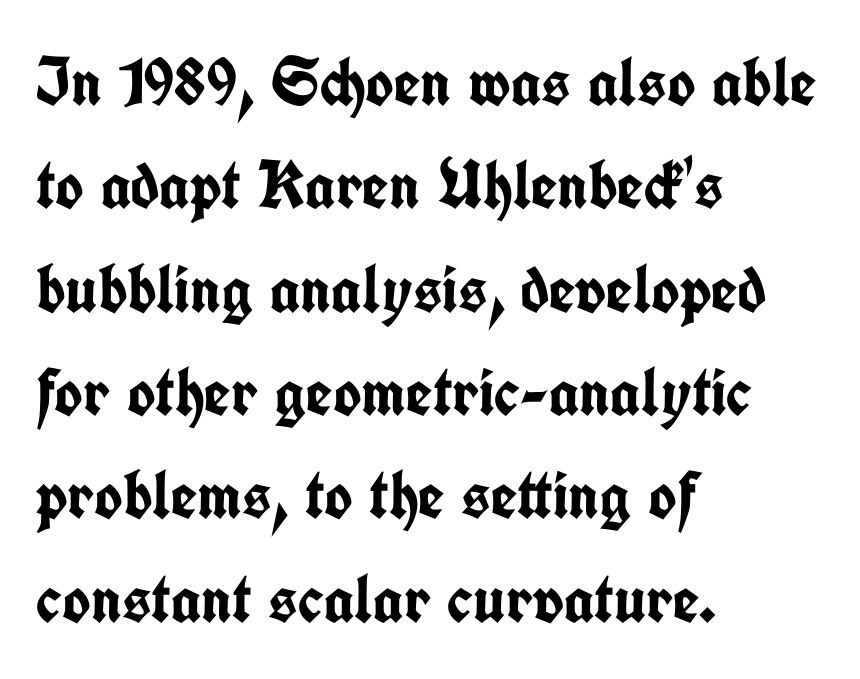
Quick note: interline space is typical. Where is the straight margin? On the left. A dark, heavy texture on the line: the type is bold. These lines keep a tight, regular rhythm from letter to letter.
